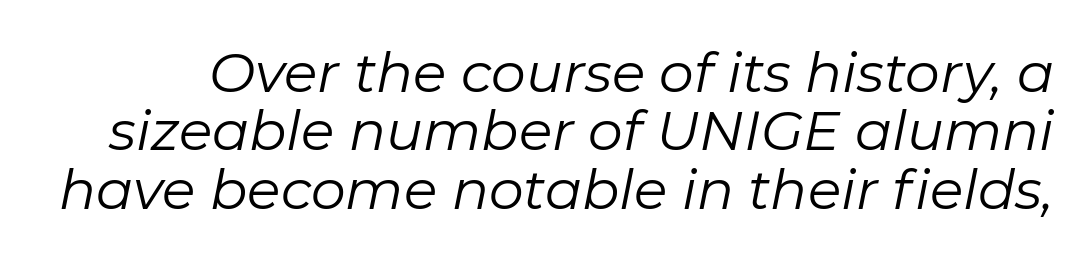
Q: Is the text bold? A: No.
Q: Is the text italic (slanted)? A: Yes, it leans right by about 11 degrees.
Q: Is the text underlined? A: No.
Q: Is the spacing between letters normal or unusually wide? A: Normal.
Q: Is the spacing between lines tight, normal or loose? A: Tight.
Q: Width (condensed, normal, or wide)? A: Normal.
Q: Stroke contrast? A: Low.
Q: x-height? A: Medium.
Q: Monospaced? A: No.
